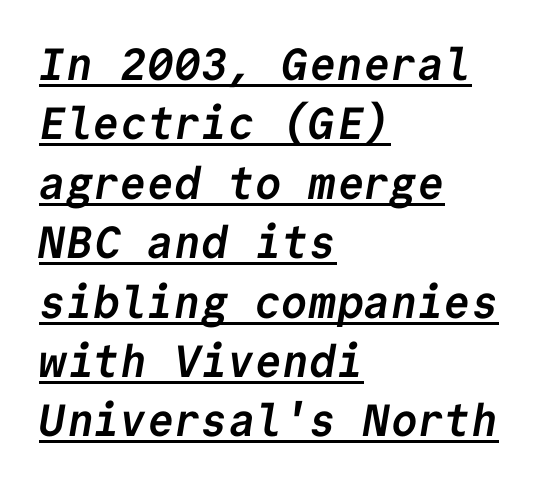
The image shows 45 px semibold sans-serif type, monospaced; set left-aligned, normal line spacing (1.32x), normal letter spacing, underlined; low stroke contrast and a medium x-height.
